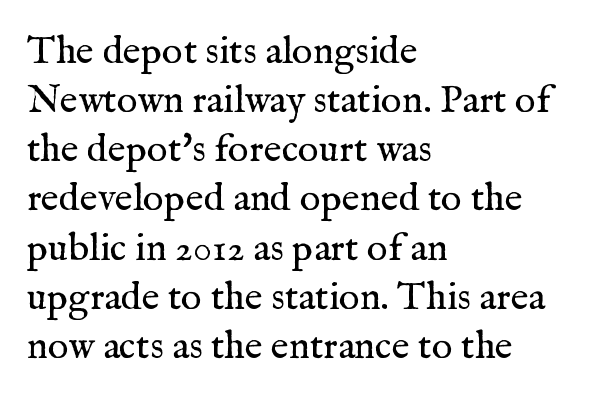
The image shows 39 px regular-weight serif type, upright; set left-aligned, normal line spacing (1.26x), normal letter spacing, not underlined; medium stroke contrast and a medium x-height.
